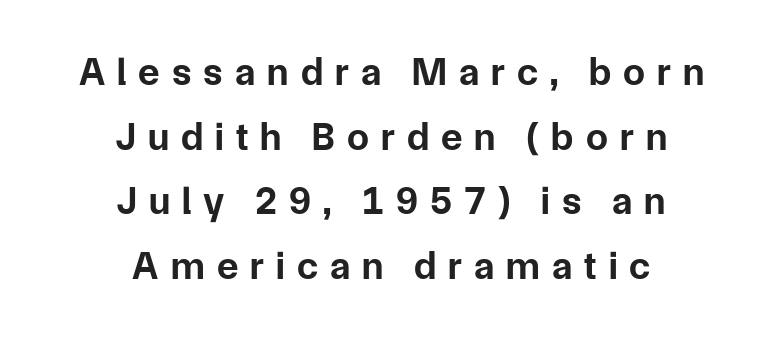
{"serif": "no", "italic": "no", "bold": "yes", "weight": "bold", "width": "normal", "stroke_contrast": "low", "x_height": "medium", "monospaced": "no", "underline": "no", "align": "center", "line_spacing": "normal", "line_spacing_ratio": 1.66, "letter_spacing": "wide", "letter_spacing_em": 0.31, "glyph_px": 39}
